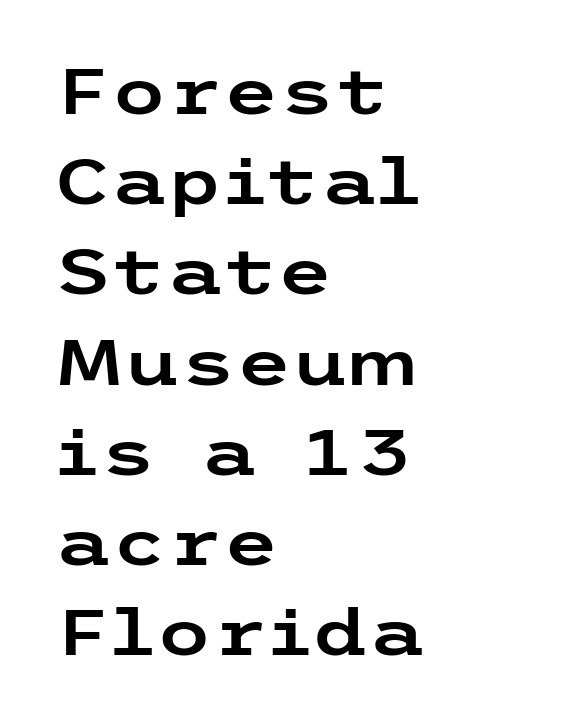
{"serif": "no", "italic": "no", "width": "wide", "stroke_contrast": "low", "x_height": "medium", "underline": "no", "align": "left", "line_spacing": "normal", "line_spacing_ratio": 1.41, "letter_spacing": "normal", "letter_spacing_em": 0.0, "glyph_px": 64}
